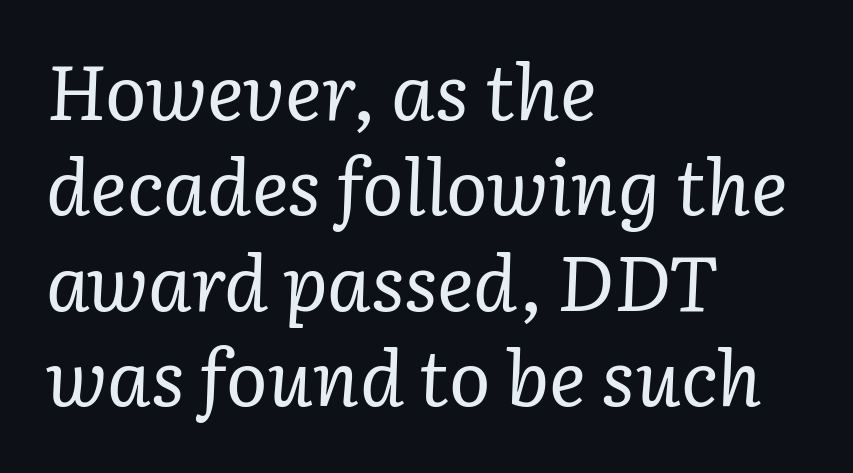
{"serif": "yes", "italic": "yes", "lean": "right", "slant_degrees": 3, "bold": "no", "weight": "regular", "width": "normal", "stroke_contrast": "low", "x_height": "medium", "monospaced": "no", "underline": "no", "align": "left", "line_spacing_ratio": 1.24, "letter_spacing": "normal", "letter_spacing_em": 0.0, "glyph_px": 77}
